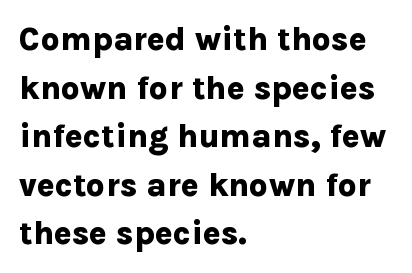
{"serif": "no", "italic": "no", "bold": "yes", "weight": "bold", "width": "normal", "stroke_contrast": "low", "x_height": "medium", "monospaced": "no", "underline": "no", "align": "left", "line_spacing": "normal", "line_spacing_ratio": 1.47, "letter_spacing": "normal", "letter_spacing_em": 0.0, "glyph_px": 33}
